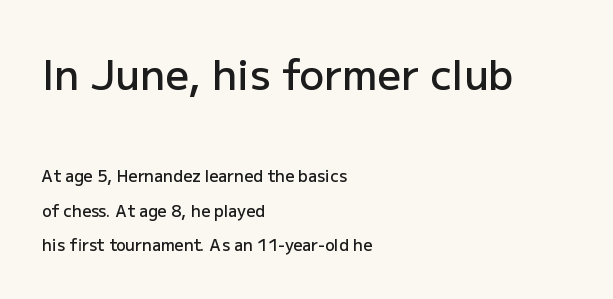
{"serif": "no", "italic": "no", "bold": "semi", "weight": "semibold", "width": "normal", "stroke_contrast": "low", "x_height": "medium", "monospaced": "no", "underline": "no", "align": "left", "line_spacing": "loose", "line_spacing_ratio": 2.16, "letter_spacing": "normal", "letter_spacing_em": 0.0, "larger_block": "first", "size_ratio": 2.56, "glyph_px": 41}
